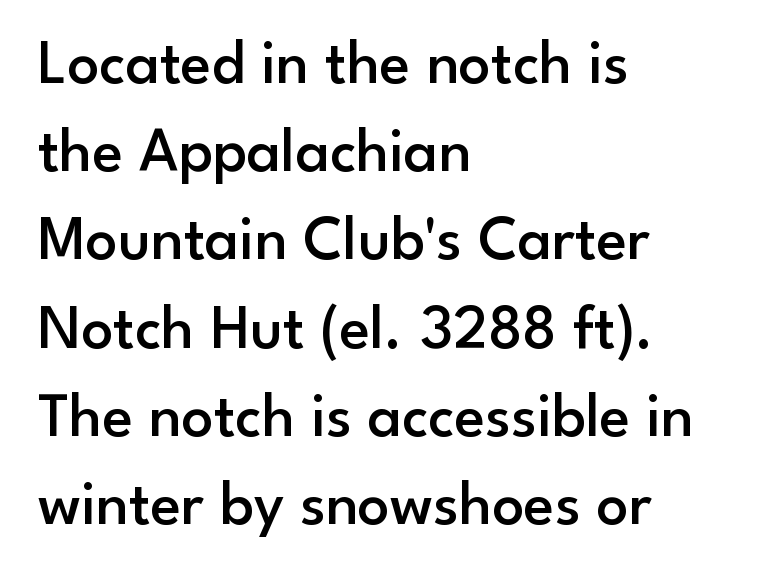
Italic? Not at all — the glyphs are vertical. Nothing unusual about the tracking: characters are spaced as the font intends. Is there much room between lines? A standard amount, neither cramped nor airy. Semibold letterforms, between regular and bold. The paragraph shown leans on its left margin.
